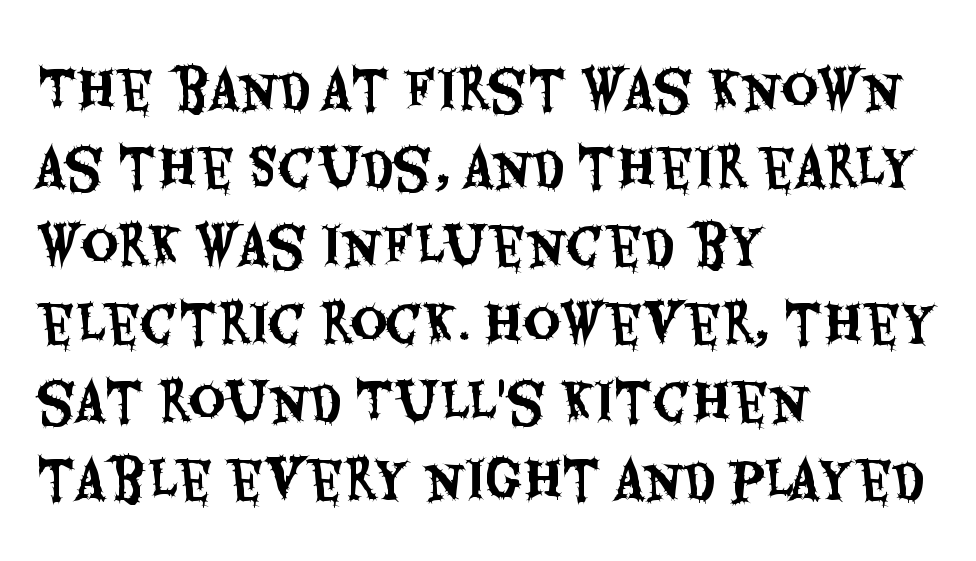
{"serif": "no", "italic": "no", "width": "condensed", "stroke_contrast": "medium", "x_height": "large", "monospaced": "no", "underline": "no", "align": "left", "line_spacing": "normal", "line_spacing_ratio": 1.53, "letter_spacing": "normal", "letter_spacing_em": 0.0, "glyph_px": 51}
